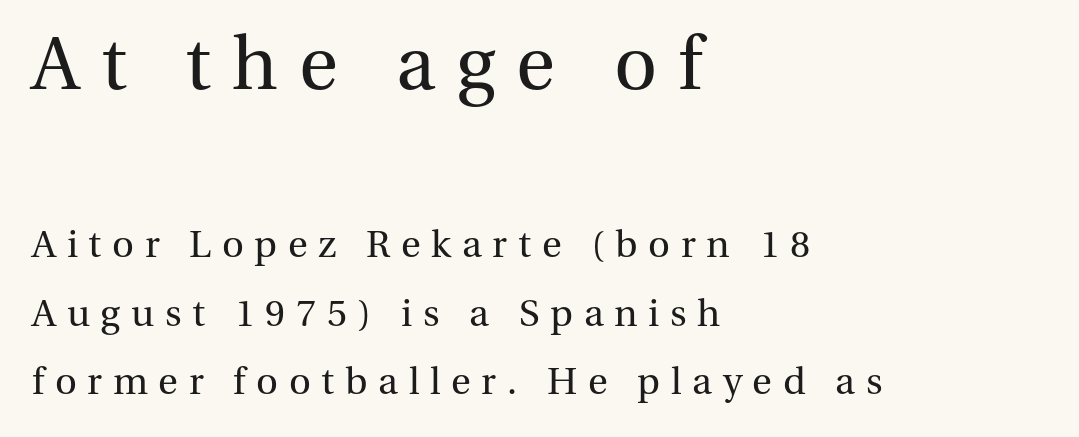
{"serif": "yes", "italic": "no", "bold": "no", "weight": "regular", "width": "normal", "stroke_contrast": "medium", "x_height": "medium", "monospaced": "no", "underline": "no", "align": "left", "line_spacing_ratio": 1.81, "letter_spacing": "wide", "letter_spacing_em": 0.28, "larger_block": "first", "size_ratio": 1.97, "glyph_px": 75}
